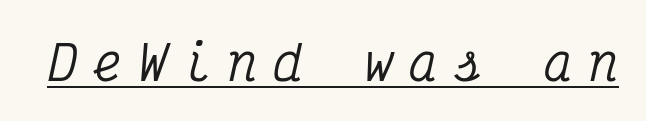
Q: Is the text italic (slanted)? A: Yes, it leans right by about 12 degrees.
Q: Is the typeface a serif or a sans-serif typeface? A: Serif.
Q: Is the text underlined? A: Yes.
Q: Is the spacing between letters normal or unusually wide? A: Unusually wide.
Q: Width (condensed, normal, or wide)? A: Condensed.
Q: Stroke contrast? A: Medium.
Q: x-height? A: Medium.
Q: Monospaced? A: Yes.
